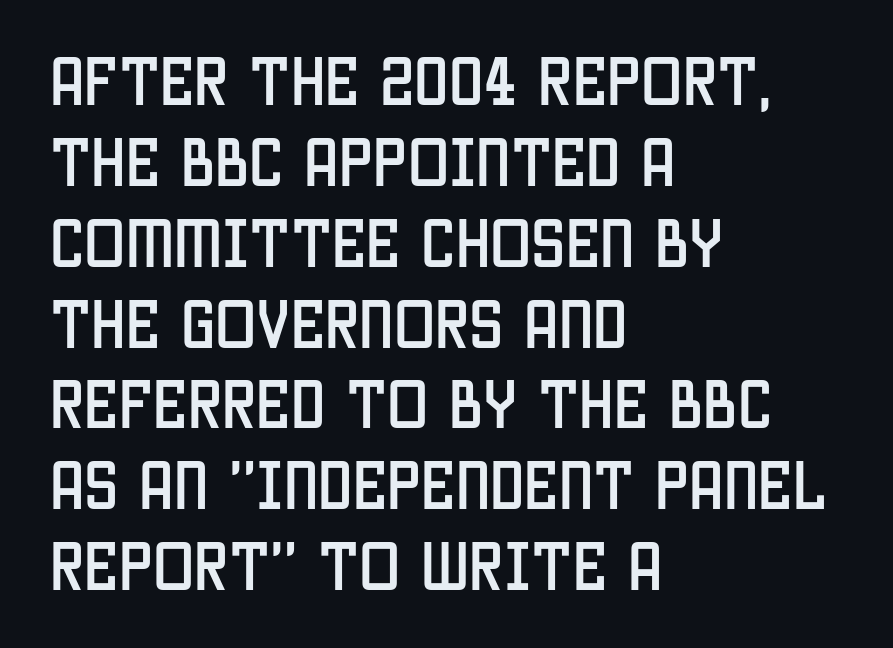
{"serif": "no", "italic": "no", "width": "condensed", "stroke_contrast": "low", "x_height": "large", "monospaced": "no", "underline": "no", "align": "left", "line_spacing": "normal", "line_spacing_ratio": 1.47, "letter_spacing": "normal", "letter_spacing_em": 0.0, "glyph_px": 55}
